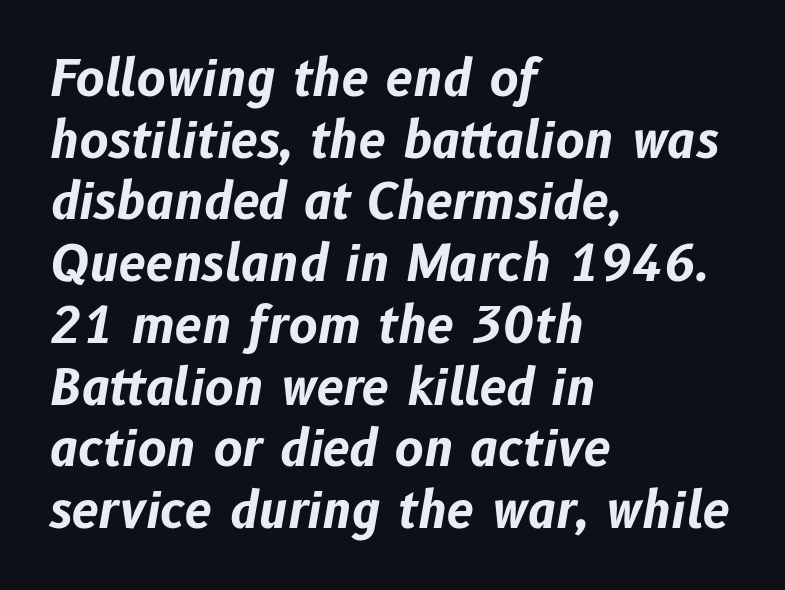
Q: Is the text bold? A: Yes.
Q: Is the text italic (slanted)? A: Yes, it leans right by about 10 degrees.
Q: Is the text underlined? A: No.
Q: How is the paragraph aligned? A: Left-aligned.
Q: Is the spacing between letters normal or unusually wide? A: Normal.
Q: Is the spacing between lines tight, normal or loose? A: Normal.
Q: Width (condensed, normal, or wide)? A: Normal.
Q: Stroke contrast? A: Low.
Q: x-height? A: Medium.
Q: Monospaced? A: No.
